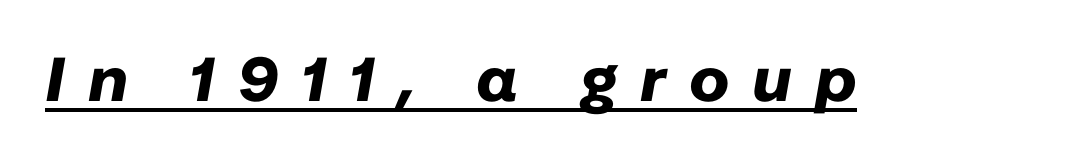
The image shows 62 px heavy type, italic (leaning right); set unusually wide letter spacing (+0.37 em), underlined; low stroke contrast and a medium x-height.
